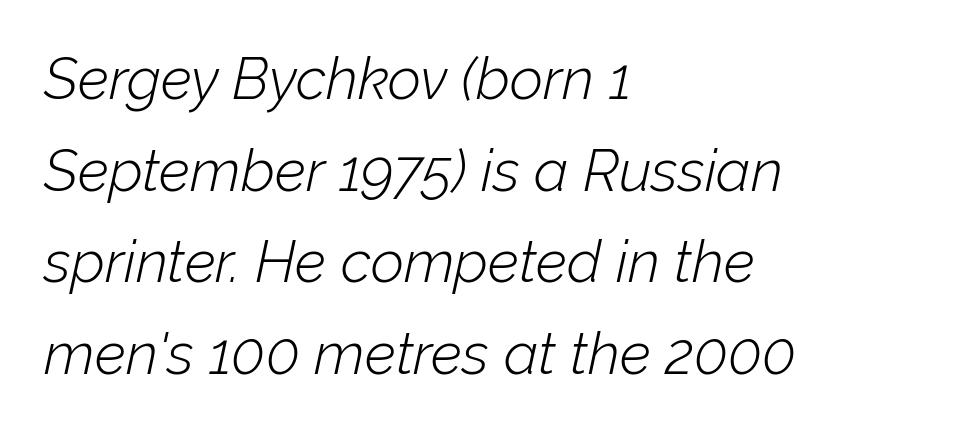
{"italic": "yes", "lean": "right", "slant_degrees": 12, "bold": "no", "weight": "light", "width": "normal", "stroke_contrast": "low", "x_height": "medium", "monospaced": "no", "underline": "no", "align": "left", "line_spacing": "normal", "line_spacing_ratio": 1.58, "letter_spacing": "normal", "letter_spacing_em": 0.0, "glyph_px": 58}
